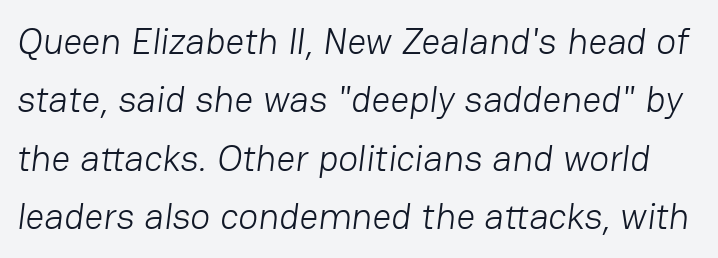
The image shows 37 px light sans-serif type; set normal line spacing (1.58x), normal letter spacing, not underlined; low stroke contrast and a medium x-height.
